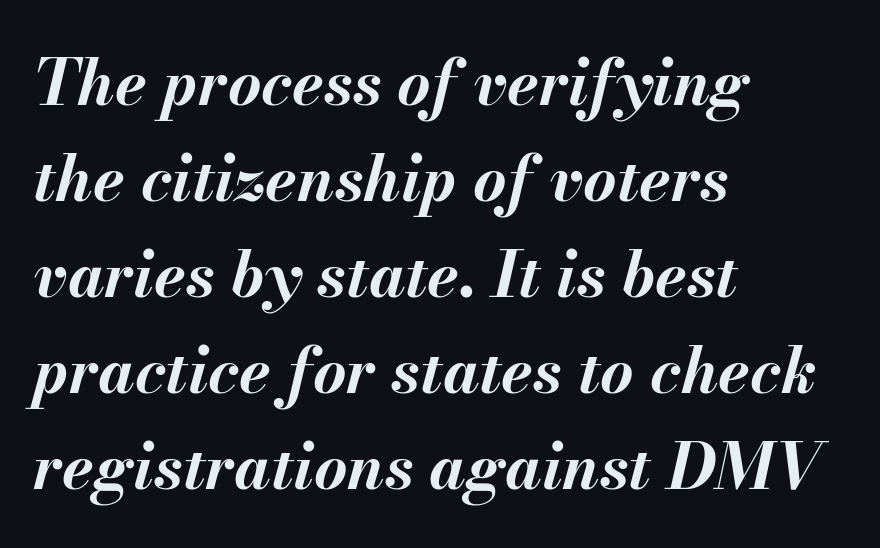
The image shows 64 px bold type, italic (leaning right); set left-aligned, normal line spacing (1.5x), normal letter spacing, not underlined; medium stroke contrast and a small x-height.
